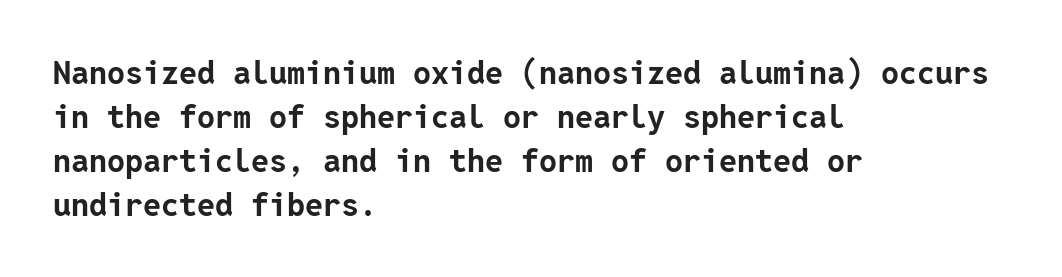
Q: Is the text bold? A: Yes.
Q: Is the text italic (slanted)? A: No, it is upright.
Q: Is the typeface a serif or a sans-serif typeface? A: Sans-serif.
Q: Is the text underlined? A: No.
Q: How is the paragraph aligned? A: Left-aligned.
Q: Is the spacing between letters normal or unusually wide? A: Normal.
Q: Is the spacing between lines tight, normal or loose? A: Normal.
Q: Width (condensed, normal, or wide)? A: Normal.
Q: Stroke contrast? A: Low.
Q: x-height? A: Medium.
